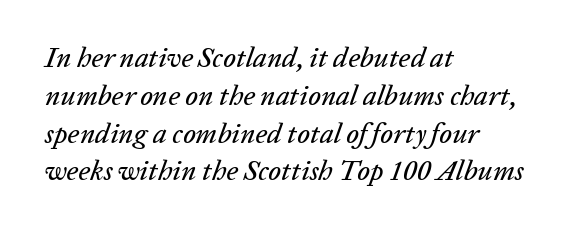
The specimen omits any rule beneath the text block's lines. Does extra space separate the letters? No, they use regular spacing. The rendering uses natural spacing where letterforms have individual widths. These lines were composed using italics.
